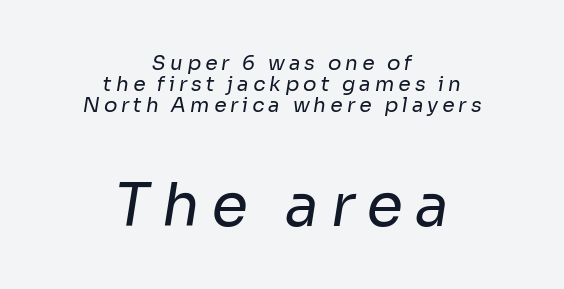
Q: Is the text bold? A: No.
Q: Is the typeface a serif or a sans-serif typeface? A: Sans-serif.
Q: Is the text underlined? A: No.
Q: How is the paragraph aligned? A: Centered.
Q: Is the spacing between letters normal or unusually wide? A: Unusually wide.
Q: Is the spacing between lines tight, normal or loose? A: Tight.
Q: Which block of text is set in a larger size, the first (top) or the second (bottom)? A: The second (bottom) one.
Q: Width (condensed, normal, or wide)? A: Normal.
Q: Stroke contrast? A: Low.
Q: x-height? A: Medium.
Q: Monospaced? A: No.
